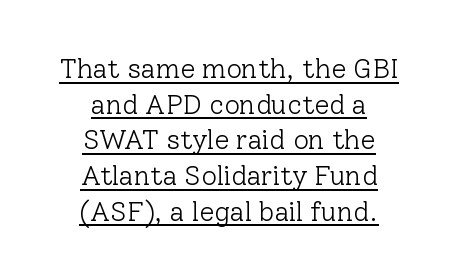
Q: Is the text bold? A: No.
Q: Is the text italic (slanted)? A: No, it is upright.
Q: Is the text underlined? A: Yes.
Q: How is the paragraph aligned? A: Centered.
Q: Is the spacing between letters normal or unusually wide? A: Normal.
Q: Is the spacing between lines tight, normal or loose? A: Normal.
